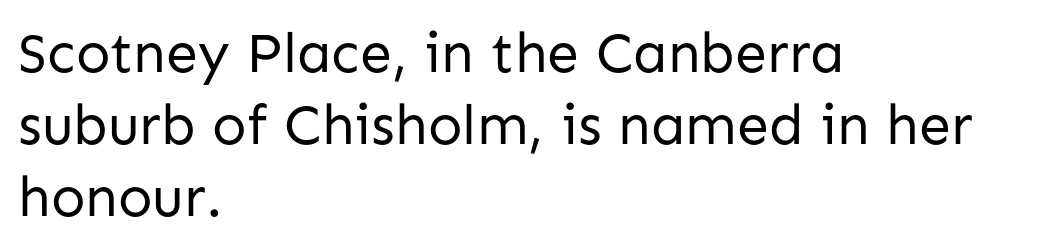
The characters display no serif detailing; their extremities are plain. Type without underlining. The passage shown is typed in a proportional face where columns would drift. Casual observation: everything's shoved over to the left. The line-height multiplier appears to be the usual default.
